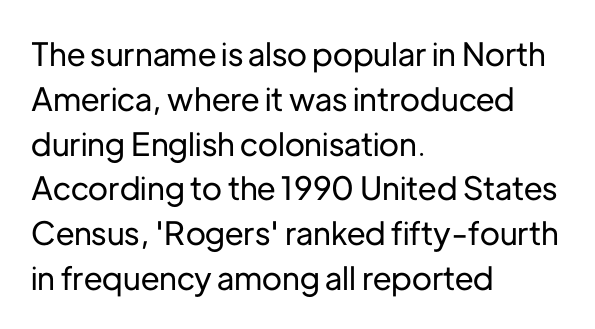
Proportional: the letters do not fall into vertical columns. Compared with typical paragraphs, the rows here are spaced about the same. The letters stand upright; this is a roman face. Notice how the passage keeps a crisp vertical edge on the left only. Inter-character spacing is left at the font's built-in metrics. The rendering shows plain stroke endings on the letterforms — a sans-serif design.
